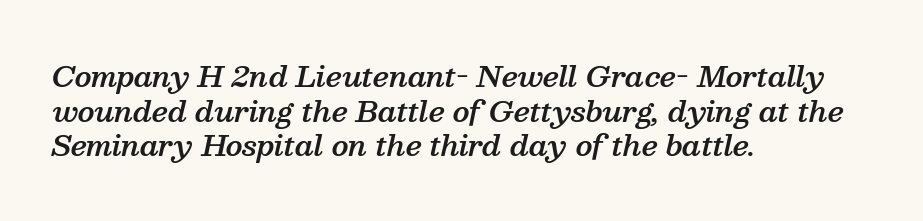
{"serif": "yes", "italic": "yes", "lean": "right", "slant_degrees": 13, "bold": "semi", "weight": "semibold", "width": "normal", "stroke_contrast": "medium", "x_height": "medium", "monospaced": "no", "underline": "no", "align": "left", "line_spacing_ratio": 1.24, "letter_spacing": "normal", "letter_spacing_em": 0.0, "glyph_px": 28}
